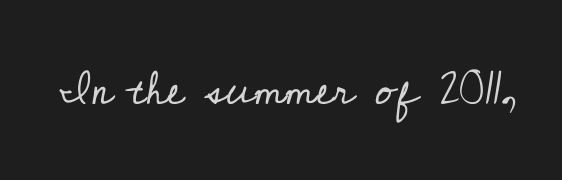
{"serif": "yes", "bold": "no", "weight": "regular", "width": "normal", "stroke_contrast": "low", "x_height": "small", "monospaced": "no", "underline": "no", "letter_spacing": "normal", "letter_spacing_em": 0.0, "glyph_px": 46}
